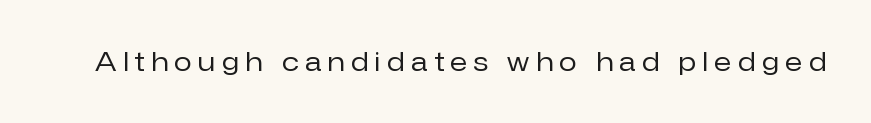
{"italic": "no", "bold": "no", "underline": "no", "letter_spacing": "wide", "letter_spacing_em": 0.25, "glyph_px": 26}
